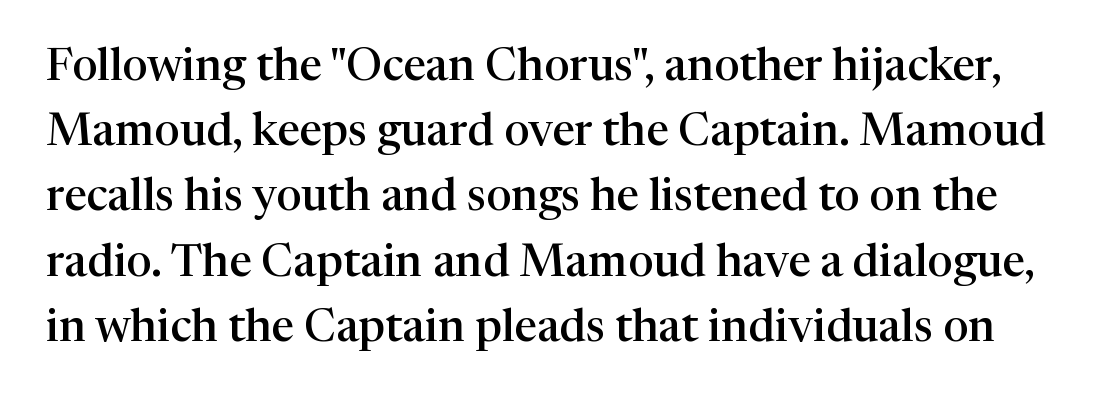
Q: Is the text bold? A: Semi-bold.
Q: Is the text italic (slanted)? A: No, it is upright.
Q: Is the typeface a serif or a sans-serif typeface? A: Serif.
Q: Is the text underlined? A: No.
Q: Is the spacing between letters normal or unusually wide? A: Normal.
Q: Is the spacing between lines tight, normal or loose? A: Normal.
Q: Width (condensed, normal, or wide)? A: Normal.
Q: Stroke contrast? A: High.
Q: x-height? A: Medium.
Q: Monospaced? A: No.
